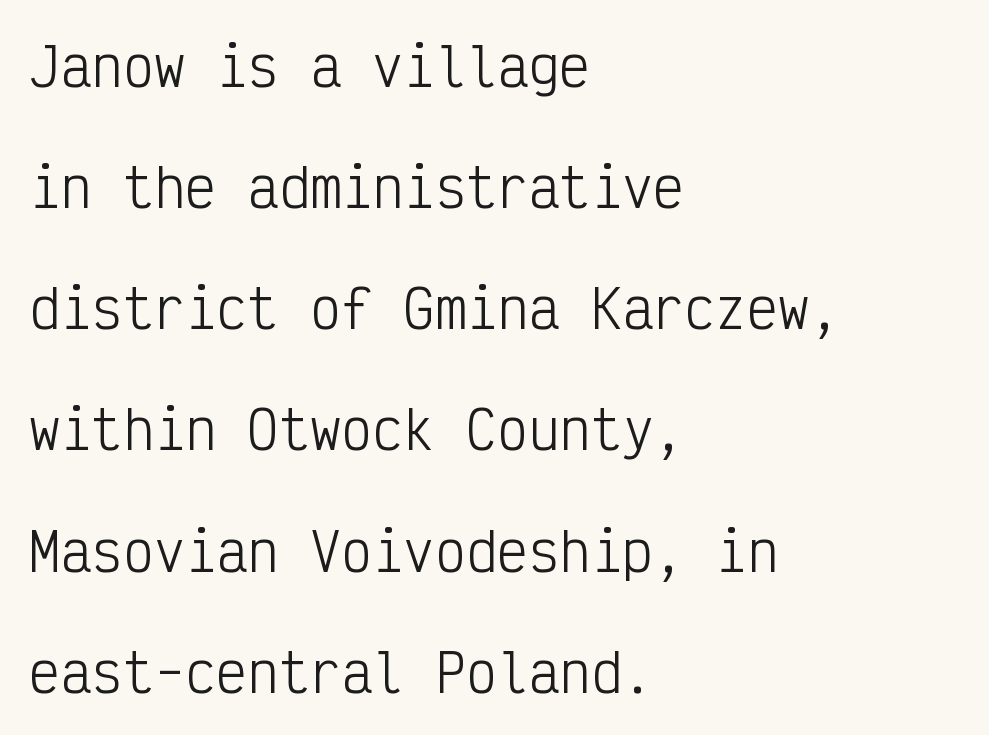
The image shows 52 px light, condensed sans-serif type, upright, monospaced; set left-aligned, loose line spacing (2.33x), normal letter spacing, not underlined; low stroke contrast and a medium x-height.
